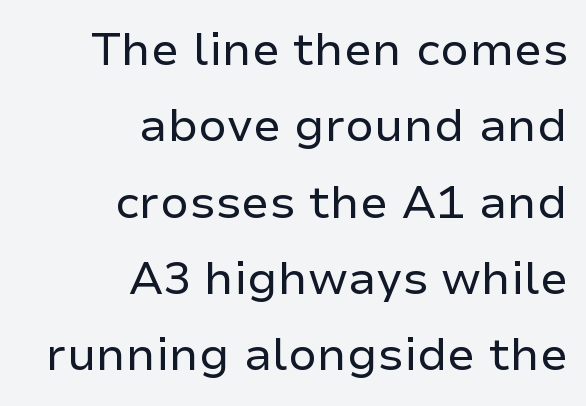
Plain, unruled lines of type. Each new line begins a customary step beneath the previous one. Spacing between characters is what you'd get straight out of the box. If you drew a ruler down the right edge, every line would touch it. Heft: none added — not bold.
